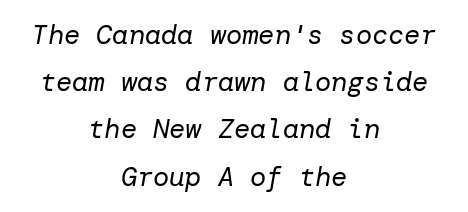
The image shows 27 px text type, italic (leaning right); set centered, line spacing 1.75x, normal letter spacing, not underlined.
